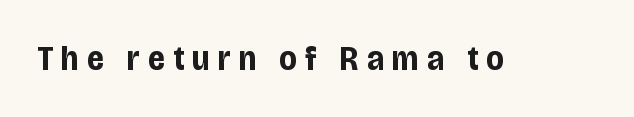
The image shows 35 px bold, condensed sans-serif type, upright; set unusually wide letter spacing (+0.24 em), not underlined; low stroke contrast and a large x-height.
